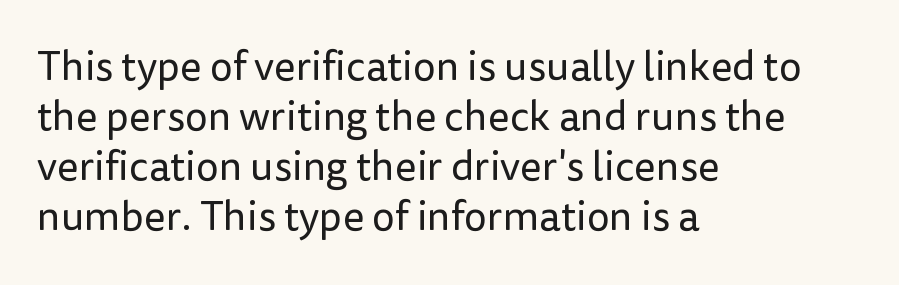
The image shows 41 px regular-weight sans-serif type, upright; set left-aligned, line spacing 1.22x, normal letter spacing, not underlined; low stroke contrast and a medium x-height.
